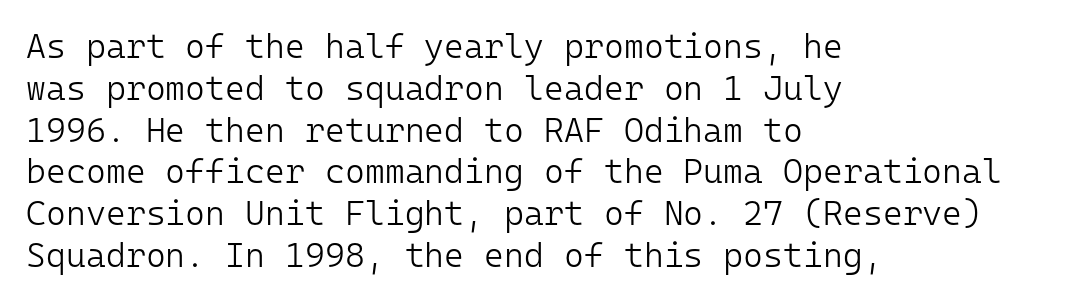
The image shows 34 px light sans-serif type, upright, monospaced; set left-aligned, line spacing 1.23x, normal letter spacing, not underlined; low stroke contrast and a medium x-height.
